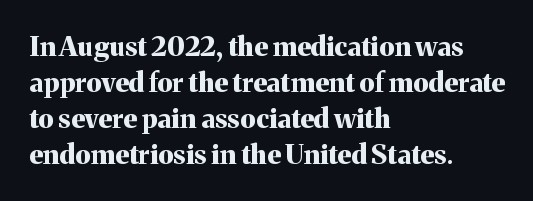
Q: Is the text bold? A: Yes.
Q: Is the text italic (slanted)? A: No, it is upright.
Q: Is the text underlined? A: No.
Q: How is the paragraph aligned? A: Left-aligned.
Q: Is the spacing between letters normal or unusually wide? A: Normal.
Q: Is the spacing between lines tight, normal or loose? A: Normal.
